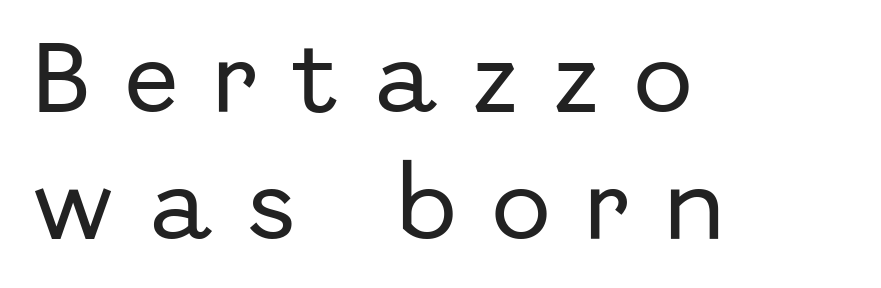
Q: Is the text italic (slanted)? A: No, it is upright.
Q: Is the typeface a serif or a sans-serif typeface? A: Sans-serif.
Q: Is the text underlined? A: No.
Q: How is the paragraph aligned? A: Left-aligned.
Q: Is the spacing between letters normal or unusually wide? A: Unusually wide.
Q: Is the spacing between lines tight, normal or loose? A: Normal.
Q: Width (condensed, normal, or wide)? A: Normal.
Q: Stroke contrast? A: Low.
Q: x-height? A: Medium.
Q: Monospaced? A: No.
